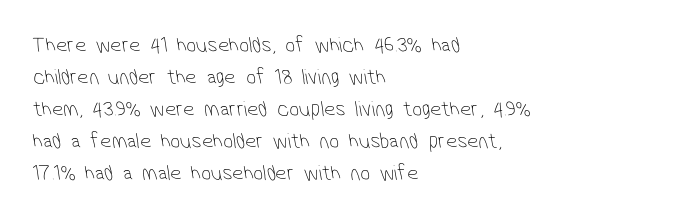
Students, observe: this is what conventionally led text looks like. Nobody touched the tracking dial on this one. Anything drawn beneath the words? Only blank space. A light-to-regular cut is what we see here. The setting favours the left margin, as ordinary paragraphs usually do.
